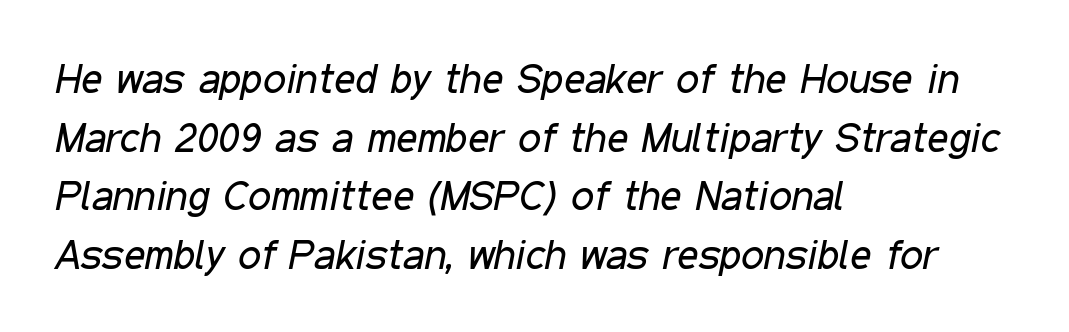
{"italic": "yes", "lean": "right", "slant_degrees": 11, "bold": "no", "weight": "regular", "width": "condensed", "stroke_contrast": "low", "x_height": "medium", "monospaced": "no", "underline": "no", "align": "left", "line_spacing": "normal", "line_spacing_ratio": 1.43, "letter_spacing": "normal", "letter_spacing_em": 0.0, "glyph_px": 41}
